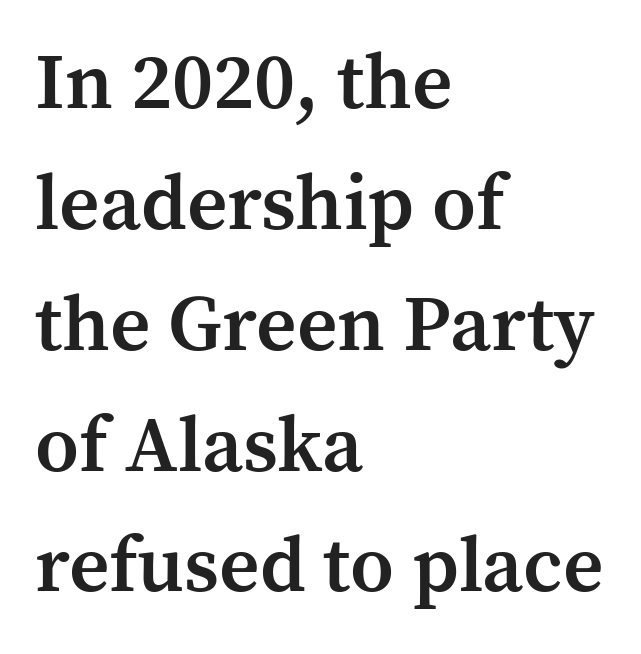
You can tell from the footed stems that serif type was used. The lettering holds an erect, upright posture throughout. Is this a fixed-width face? No — the glyphs have proportional, varying widths. If you drew a ruler down the left edge, every line would touch it. If you measured baseline to baseline, you'd find a middling distance. The sample has been set in demibold, a notch under bold.
